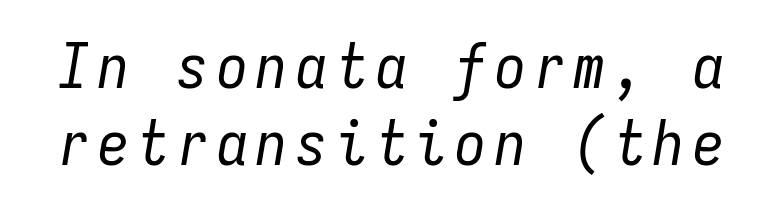
The image shows 62 px regular-weight, condensed type, italic (leaning right), monospaced; set normal line spacing (1.25x), not underlined; low stroke contrast and a medium x-height.
